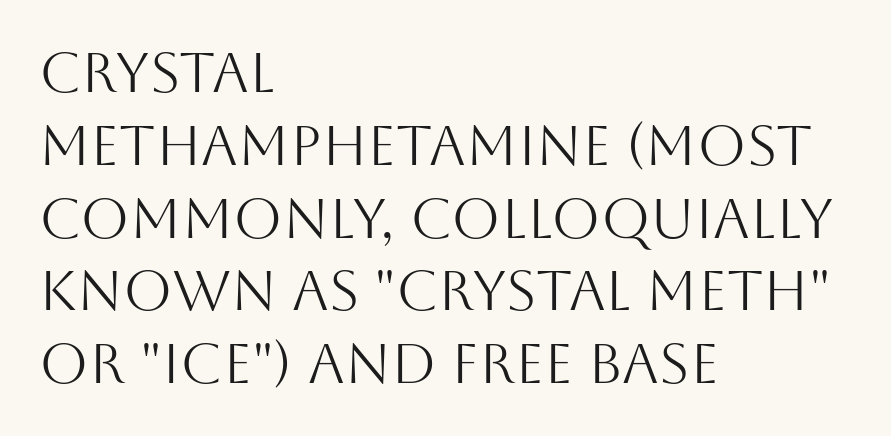
Q: Is the text bold? A: No.
Q: Is the text italic (slanted)? A: No, it is upright.
Q: Is the typeface a serif or a sans-serif typeface? A: Sans-serif.
Q: Is the text underlined? A: No.
Q: How is the paragraph aligned? A: Left-aligned.
Q: Is the spacing between letters normal or unusually wide? A: Normal.
Q: Is the spacing between lines tight, normal or loose? A: Normal.
Q: Width (condensed, normal, or wide)? A: Normal.
Q: Stroke contrast? A: Medium.
Q: x-height? A: Large.
Q: Monospaced? A: No.
